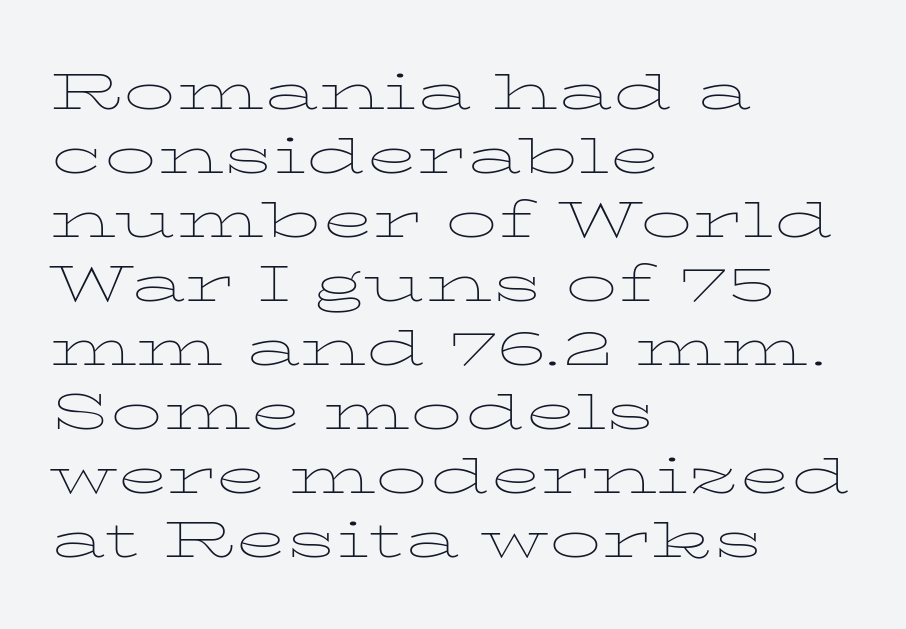
Does extra space separate the letters? No, they use regular spacing. Stroke thickness stays within the range of a standard reading face or lighter. The specimen reads as upright at a glance. Quick note: underline off.
